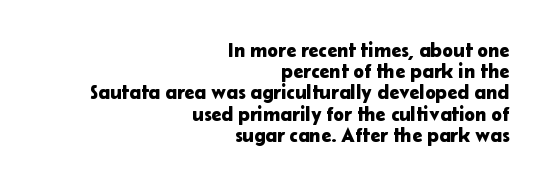
Beneath every word, the page is bare. This is roman type, the default non-slanted kind. Short note: letters normally spaced. Reading down the block, your eye finds every line finishing at a fixed right position. Cramped leading.
